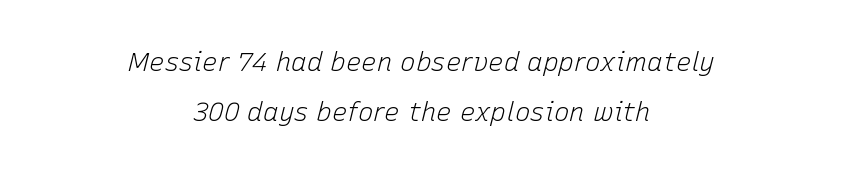
The image shows 26 px text type, italic (leaning right); set centered, loose line spacing (1.92x), normal letter spacing, not underlined.
